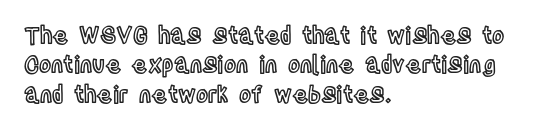
Q: Is the text italic (slanted)? A: No, it is upright.
Q: Is the text underlined? A: No.
Q: How is the paragraph aligned? A: Left-aligned.
Q: Is the spacing between letters normal or unusually wide? A: Normal.
Q: Is the spacing between lines tight, normal or loose? A: Normal.
